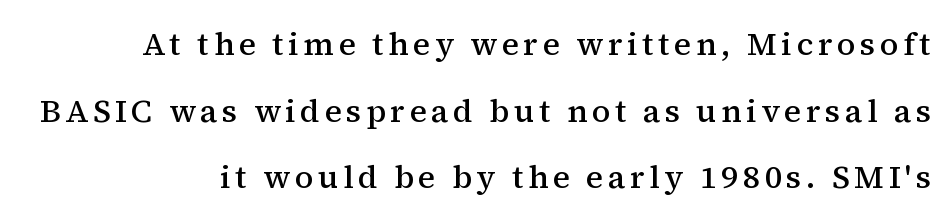
Only glyphs here, with clear space below each row. This is serif lettering, the kind often seen in printed books. Short and long lines alike share a common ending point at right. Compared with an ordinary text face, these strokes are moderately heavier — a semibold.
